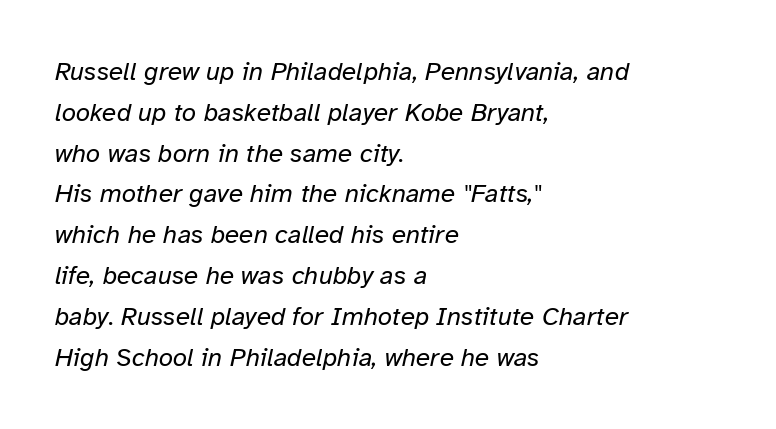
Q: Is the text bold? A: No.
Q: Is the text italic (slanted)? A: Yes, it leans right by about 12 degrees.
Q: Is the text underlined? A: No.
Q: How is the paragraph aligned? A: Left-aligned.
Q: Is the spacing between letters normal or unusually wide? A: Normal.
Q: Is the spacing between lines tight, normal or loose? A: Normal.
